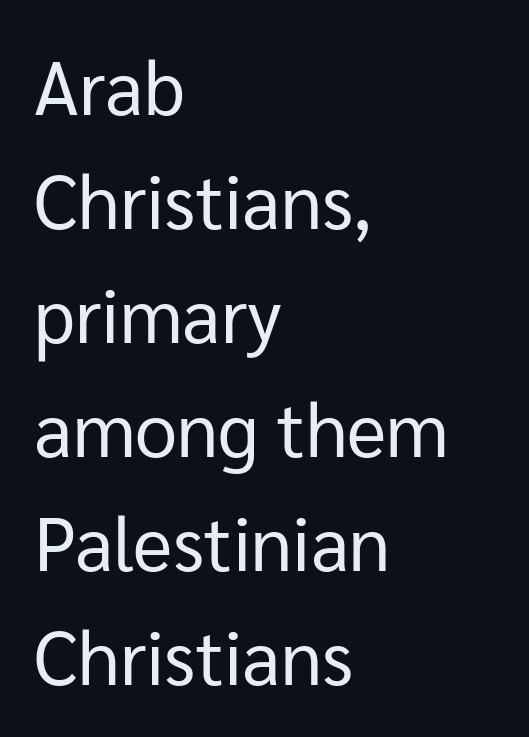
The image shows 75 px regular-weight sans-serif type, upright; set left-aligned, normal line spacing (1.52x), normal letter spacing, not underlined; low stroke contrast and a medium x-height.
